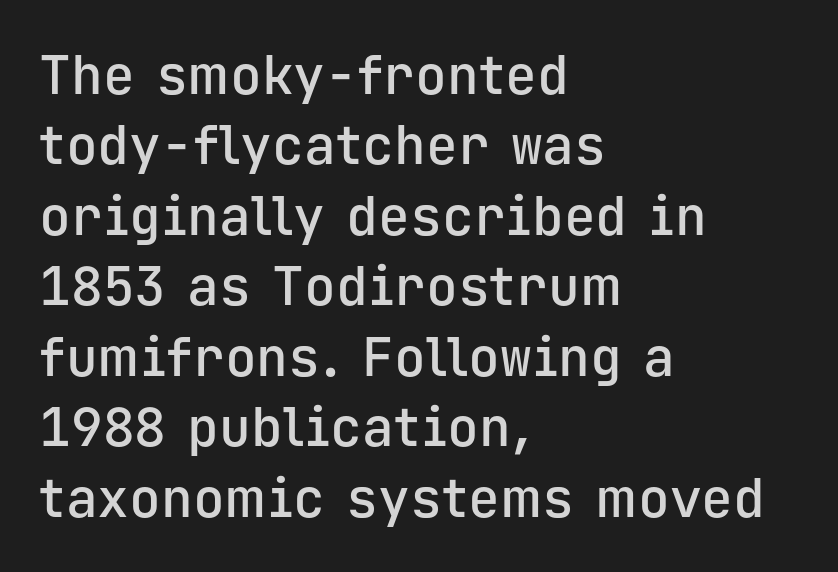
{"serif": "no", "italic": "no", "bold": "semi", "weight": "semibold", "width": "normal", "stroke_contrast": "low", "x_height": "medium", "monospaced": "yes", "underline": "no", "align": "left", "line_spacing": "normal", "line_spacing_ratio": 1.33, "letter_spacing": "normal", "letter_spacing_em": 0.0, "glyph_px": 53}
